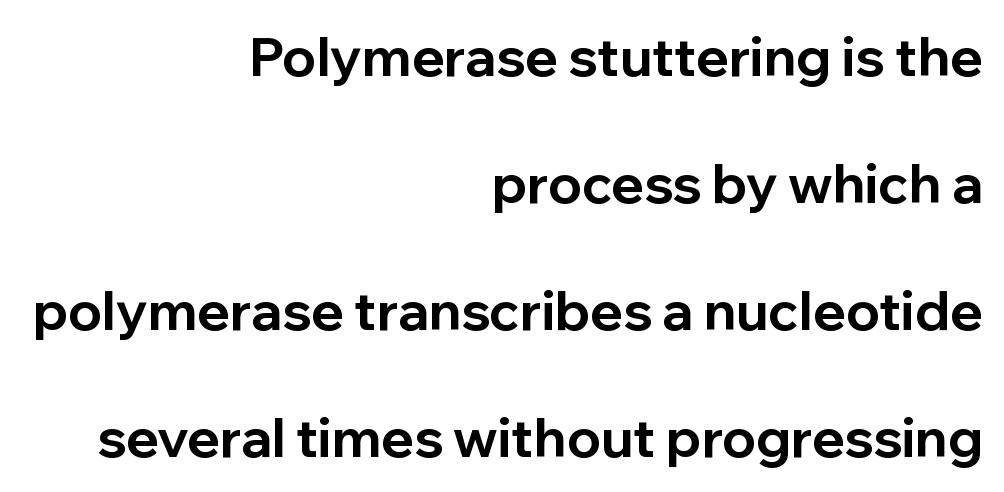
The image shows 54 px bold sans-serif type, upright; set right-aligned, loose line spacing (2.35x), normal letter spacing, not underlined; low stroke contrast and a medium x-height.
